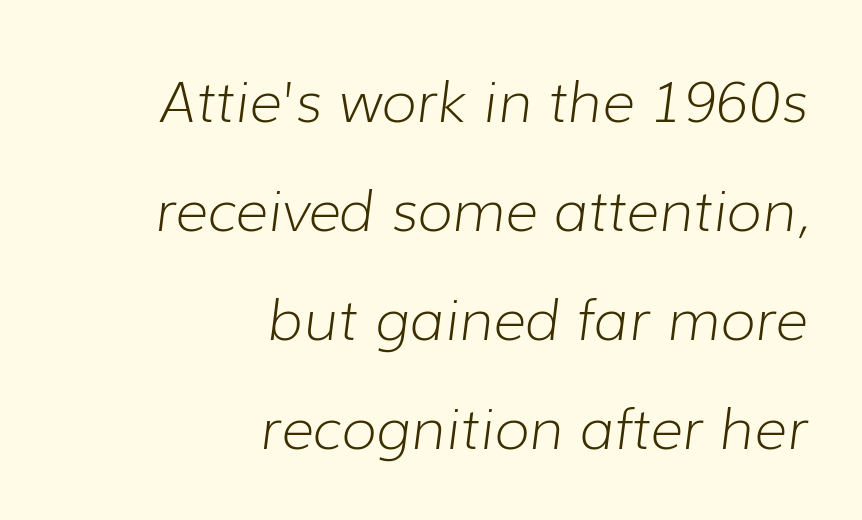
The image shows 57 px light type, italic (leaning right); set right-aligned, loose line spacing (1.91x), normal letter spacing, not underlined; low stroke contrast and a medium x-height.
